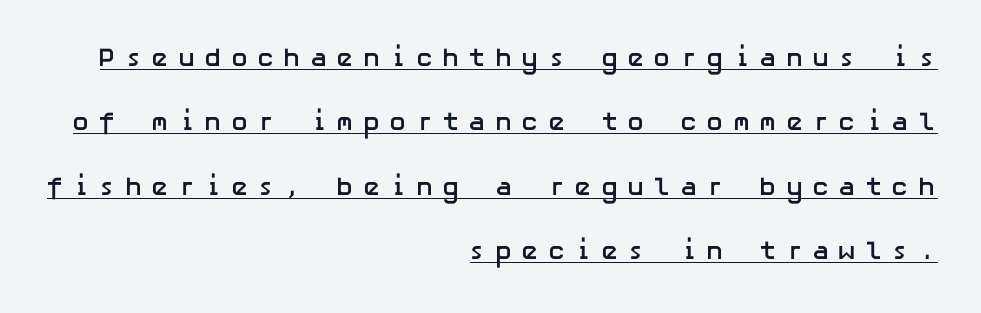
{"italic": "no", "bold": "yes", "underline": "yes", "align": "right", "line_spacing": "loose", "line_spacing_ratio": 2.48, "letter_spacing": "wide", "letter_spacing_em": 0.35, "glyph_px": 26}
